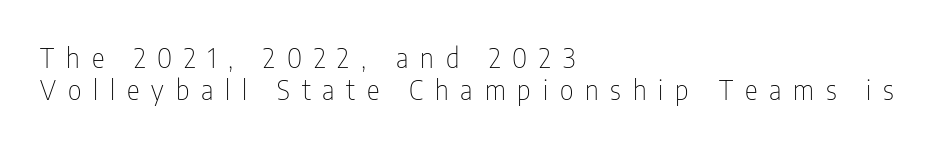
The image shows 27 px text type, upright; set left-aligned, line spacing 1.17x, unusually wide letter spacing (+0.44 em), not underlined.
